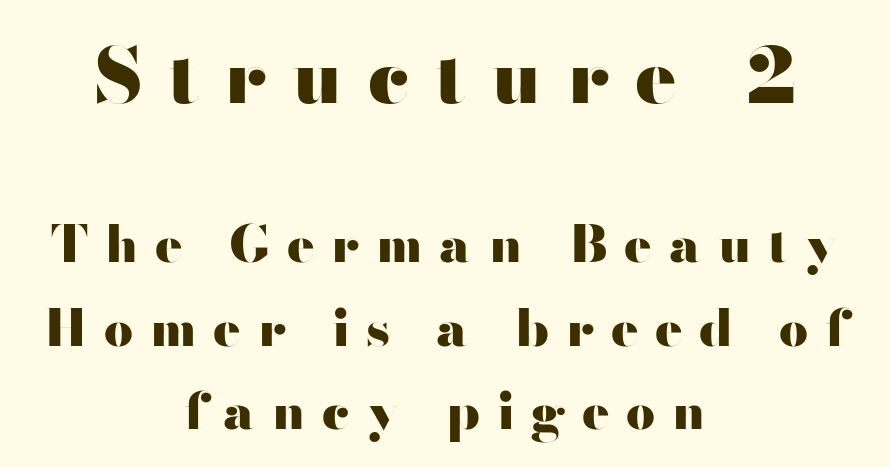
{"italic": "no", "bold": "yes", "weight": "heavy", "width": "wide", "stroke_contrast": "high", "x_height": "small", "monospaced": "no", "underline": "no", "align": "center", "line_spacing": "normal", "line_spacing_ratio": 1.64, "letter_spacing": "wide", "letter_spacing_em": 0.33, "larger_block": "first", "size_ratio": 1.51, "glyph_px": 77}
